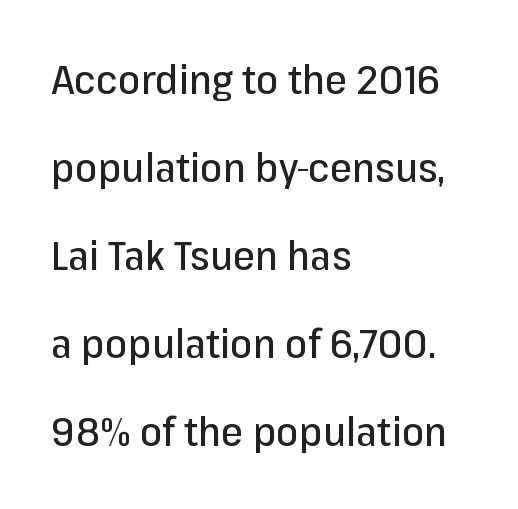
Q: Is the text italic (slanted)? A: No, it is upright.
Q: Is the typeface a serif or a sans-serif typeface? A: Sans-serif.
Q: Is the text underlined? A: No.
Q: How is the paragraph aligned? A: Left-aligned.
Q: Is the spacing between letters normal or unusually wide? A: Normal.
Q: Is the spacing between lines tight, normal or loose? A: Loose.
Q: Width (condensed, normal, or wide)? A: Normal.
Q: Stroke contrast? A: Low.
Q: x-height? A: Medium.
Q: Monospaced? A: No.
